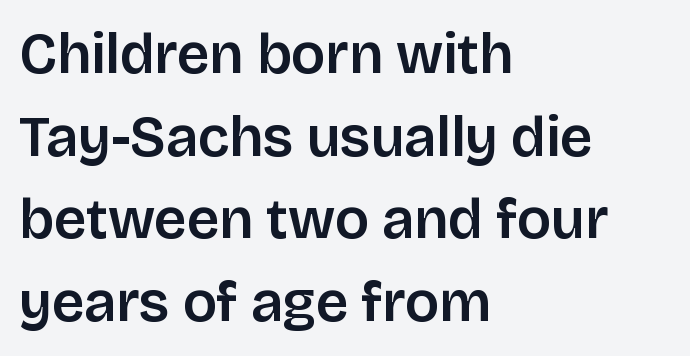
Does the type have serifs? No, each stem ends abruptly. The designer left line spacing at the default. Do the characters align in a grid? No, the font is proportional. The letters sit at their default tracking, neither squeezed nor spread. When letters stand straight like this, we call the style roman or upright.
